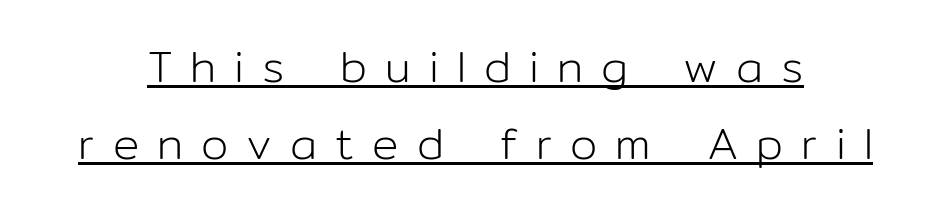
The image shows 44 px light sans-serif type, upright; set line spacing 1.75x, unusually wide letter spacing (+0.41 em), underlined; low stroke contrast and a medium x-height.
